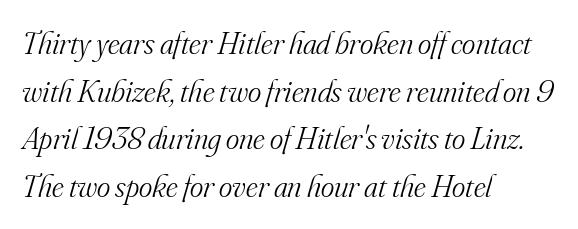
{"serif": "yes", "italic": "yes", "lean": "right", "slant_degrees": 16, "bold": "no", "weight": "light", "width": "normal", "stroke_contrast": "medium", "x_height": "small", "monospaced": "no", "underline": "no", "align": "left", "line_spacing": "normal", "line_spacing_ratio": 1.49, "letter_spacing": "normal", "letter_spacing_em": 0.0, "glyph_px": 32}
